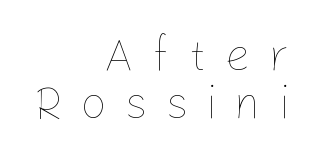
Q: Is the text bold? A: No.
Q: Is the text italic (slanted)? A: No, it is upright.
Q: Is the text underlined? A: No.
Q: How is the paragraph aligned? A: Right-aligned.
Q: Is the spacing between letters normal or unusually wide? A: Unusually wide.
Q: Is the spacing between lines tight, normal or loose? A: Tight.
Q: Width (condensed, normal, or wide)? A: Normal.
Q: Stroke contrast? A: Low.
Q: x-height? A: Medium.
Q: Monospaced? A: No.
